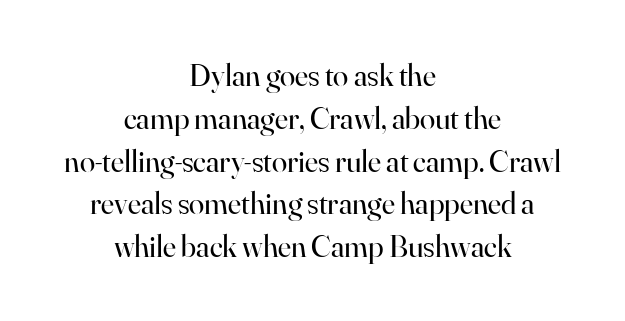
Q: Is the text bold? A: No.
Q: Is the text italic (slanted)? A: No, it is upright.
Q: Is the typeface a serif or a sans-serif typeface? A: Serif.
Q: Is the text underlined? A: No.
Q: How is the paragraph aligned? A: Centered.
Q: Is the spacing between letters normal or unusually wide? A: Normal.
Q: Is the spacing between lines tight, normal or loose? A: Normal.
Q: Width (condensed, normal, or wide)? A: Normal.
Q: Stroke contrast? A: High.
Q: x-height? A: Small.
Q: Monospaced? A: No.
